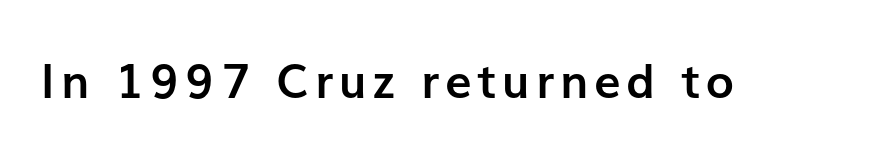
{"serif": "no", "italic": "no", "bold": "yes", "weight": "semibold", "width": "normal", "stroke_contrast": "low", "x_height": "medium", "monospaced": "no", "underline": "no", "glyph_px": 47}
